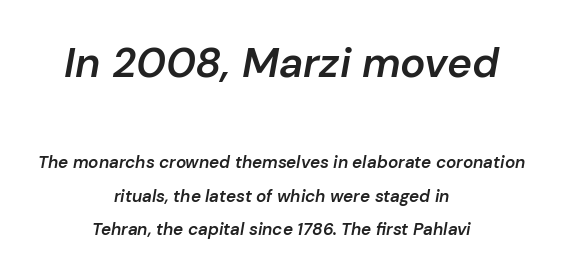
{"italic": "yes", "lean": "right", "slant_degrees": 10, "bold": "semi", "weight": "semibold", "width": "normal", "stroke_contrast": "low", "x_height": "medium", "monospaced": "no", "underline": "no", "align": "center", "line_spacing": "loose", "line_spacing_ratio": 1.97, "letter_spacing": "normal", "letter_spacing_em": 0.0, "larger_block": "first", "size_ratio": 2.47, "glyph_px": 42}
